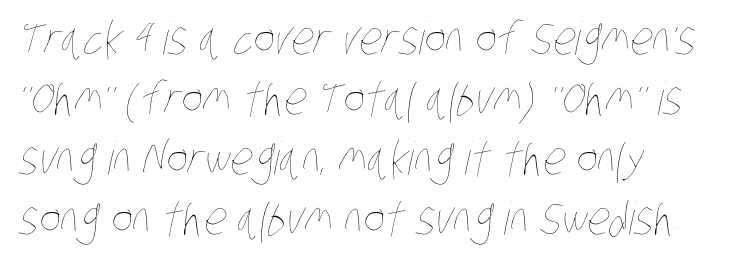
Q: Is the text bold? A: No.
Q: Is the text underlined? A: No.
Q: How is the paragraph aligned? A: Left-aligned.
Q: Is the spacing between letters normal or unusually wide? A: Normal.
Q: Is the spacing between lines tight, normal or loose? A: Normal.
Q: Width (condensed, normal, or wide)? A: Condensed.
Q: Stroke contrast? A: Low.
Q: x-height? A: Large.
Q: Monospaced? A: No.
